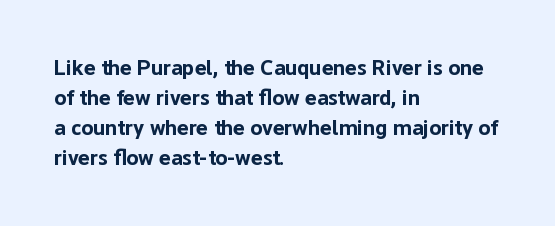
The paragraph shown leans on its left margin. This block has exactly the height ordinary leading produces. Italic: no, the glyphs are upright roman. The baseline area is clear.
